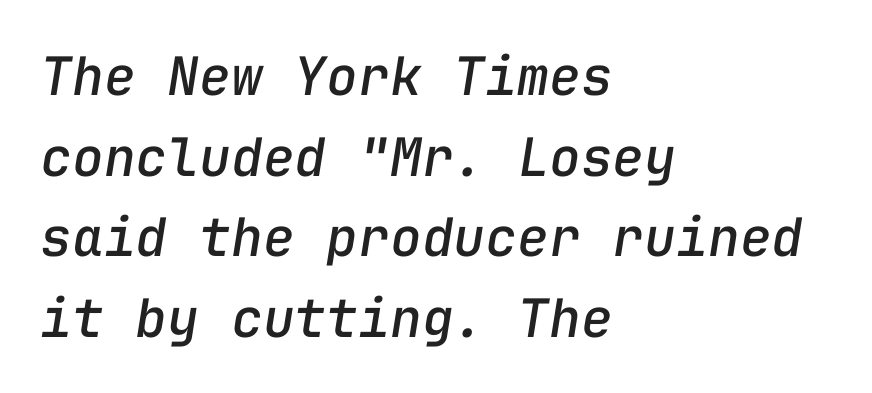
{"italic": "yes", "lean": "right", "slant_degrees": 9, "width": "normal", "stroke_contrast": "low", "x_height": "medium", "monospaced": "yes", "underline": "no", "align": "left", "line_spacing": "normal", "line_spacing_ratio": 1.52, "letter_spacing": "normal", "letter_spacing_em": 0.0, "glyph_px": 53}
